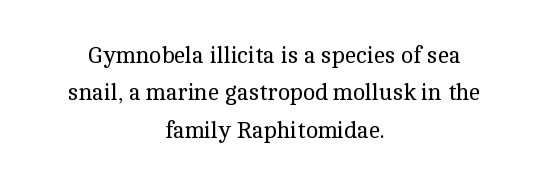
Q: Is the text bold? A: No.
Q: Is the text italic (slanted)? A: No, it is upright.
Q: Is the text underlined? A: No.
Q: How is the paragraph aligned? A: Centered.
Q: Is the spacing between letters normal or unusually wide? A: Normal.
Q: Is the spacing between lines tight, normal or loose? A: Normal.
